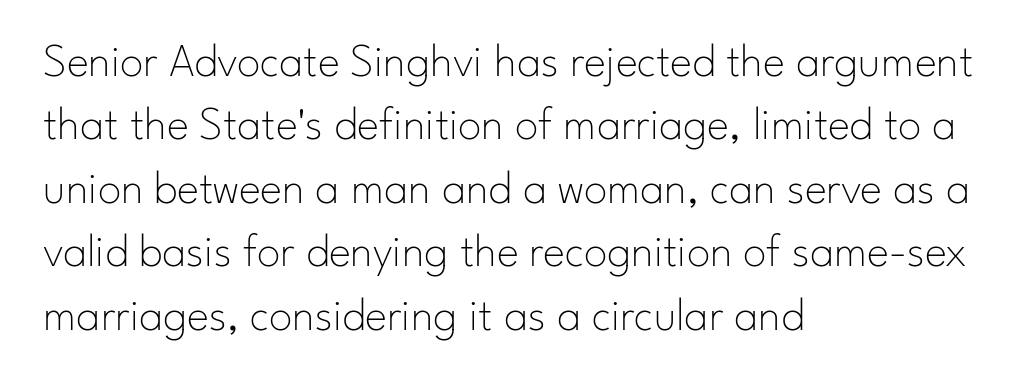
Q: Is the text bold? A: No.
Q: Is the text italic (slanted)? A: No, it is upright.
Q: Is the typeface a serif or a sans-serif typeface? A: Sans-serif.
Q: Is the text underlined? A: No.
Q: How is the paragraph aligned? A: Left-aligned.
Q: Is the spacing between letters normal or unusually wide? A: Normal.
Q: Is the spacing between lines tight, normal or loose? A: Normal.
Q: Width (condensed, normal, or wide)? A: Normal.
Q: Stroke contrast? A: Low.
Q: x-height? A: Small.
Q: Monospaced? A: No.
